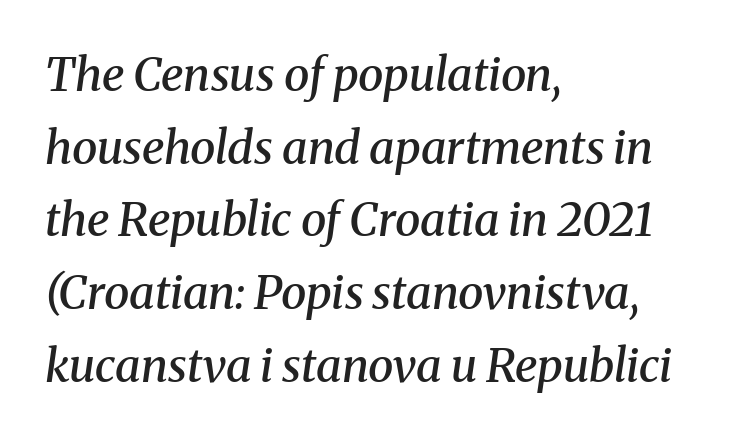
Q: Is the text bold? A: Semi-bold.
Q: Is the text italic (slanted)? A: Yes, it leans right by about 8 degrees.
Q: Is the typeface a serif or a sans-serif typeface? A: Serif.
Q: Is the text underlined? A: No.
Q: How is the paragraph aligned? A: Left-aligned.
Q: Is the spacing between letters normal or unusually wide? A: Normal.
Q: Is the spacing between lines tight, normal or loose? A: Normal.
Q: Width (condensed, normal, or wide)? A: Normal.
Q: Stroke contrast? A: Medium.
Q: x-height? A: Medium.
Q: Monospaced? A: No.
